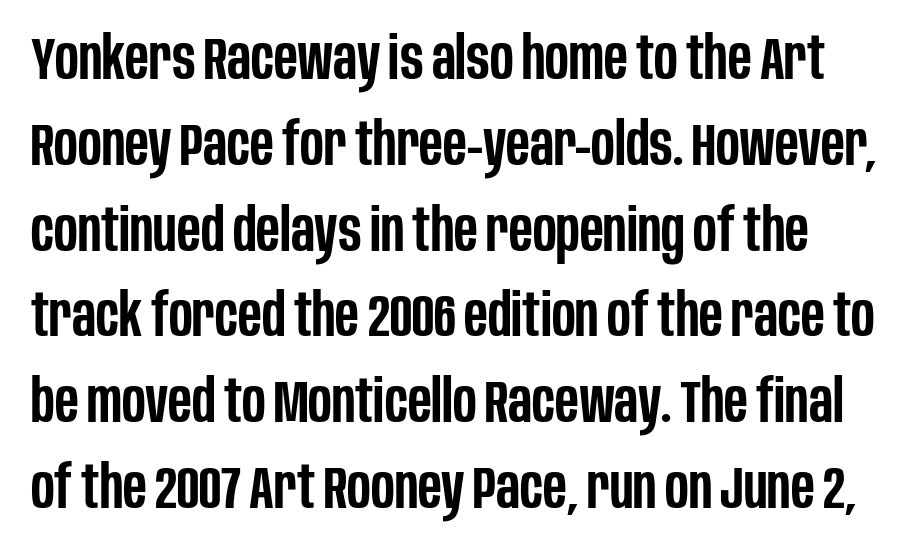
Q: Is the text bold? A: Semi-bold.
Q: Is the text italic (slanted)? A: No, it is upright.
Q: Is the typeface a serif or a sans-serif typeface? A: Sans-serif.
Q: Is the text underlined? A: No.
Q: Is the spacing between letters normal or unusually wide? A: Normal.
Q: Is the spacing between lines tight, normal or loose? A: Normal.
Q: Width (condensed, normal, or wide)? A: Condensed.
Q: Stroke contrast? A: Low.
Q: x-height? A: Large.
Q: Monospaced? A: No.
